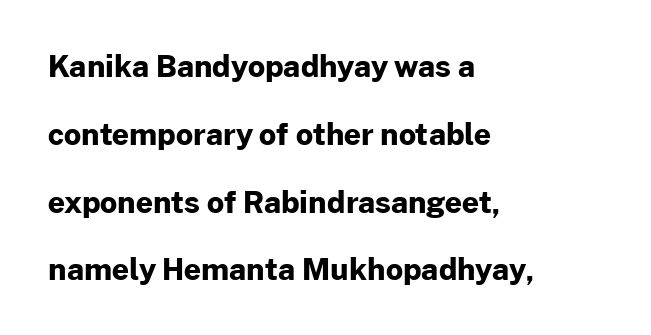
The image shows 30 px bold sans-serif type, upright; set left-aligned, loose line spacing (2.26x), normal letter spacing, not underlined; low stroke contrast and a medium x-height.
